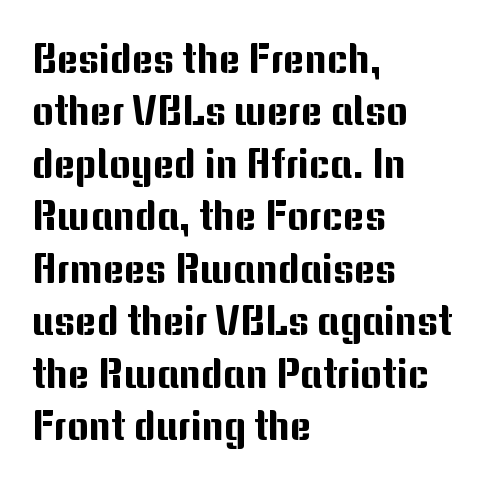
The zone under the glyphs is completely vacant. Reading down the column, the eye jumps a familiar distance to each next line. A roman cut, with each character standing at attention. The ragged edge is on the right, which tells us the setting is flush left. Think of a printed novel: that variable character pitch is what you see here.
